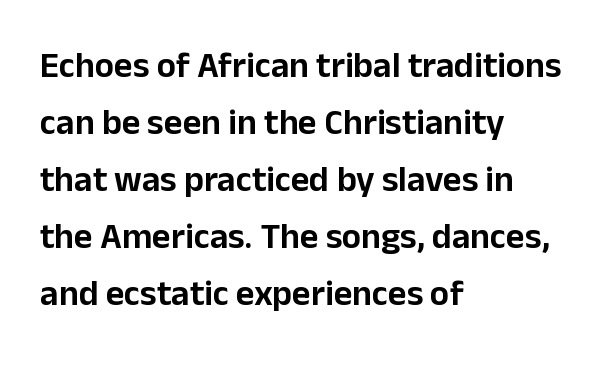
The image shows 36 px sans-serif type, upright; set left-aligned, normal line spacing (1.58x), normal letter spacing, not underlined; low stroke contrast and a medium x-height.
